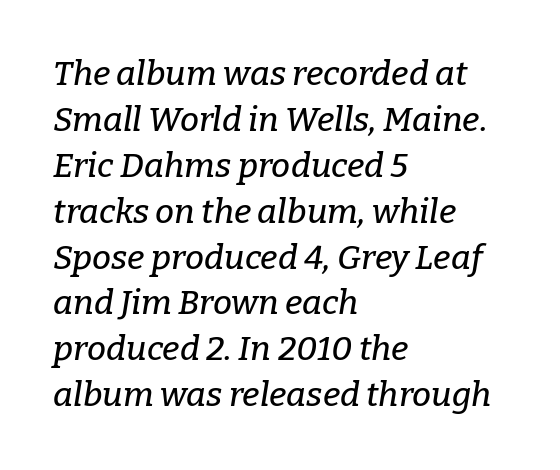
The image shows 34 px serif type, italic (leaning right); set left-aligned, normal line spacing (1.35x), normal letter spacing, not underlined; low stroke contrast and a medium x-height.
